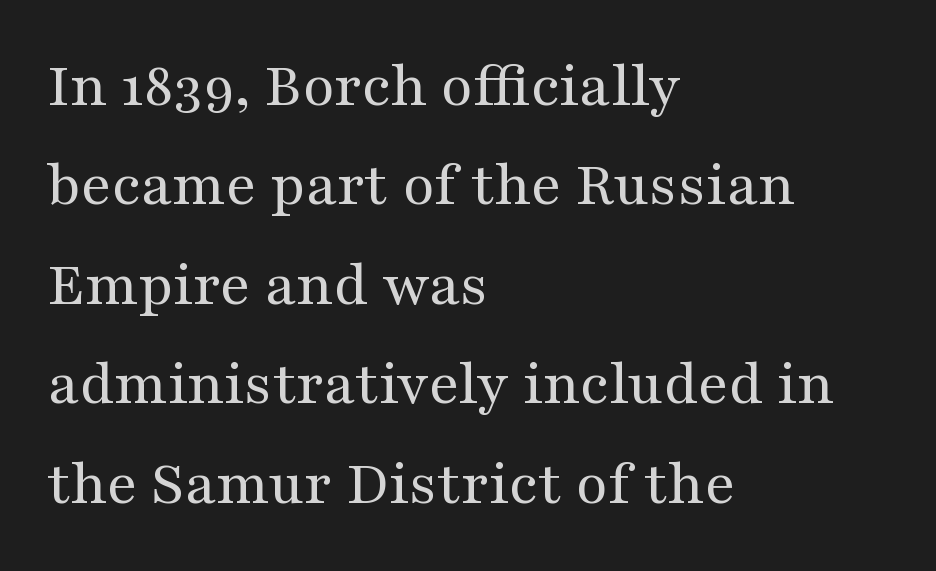
{"serif": "yes", "italic": "no", "bold": "no", "weight": "regular", "width": "wide", "stroke_contrast": "medium", "x_height": "medium", "monospaced": "no", "underline": "no", "align": "left", "line_spacing": "normal", "line_spacing_ratio": 1.53, "letter_spacing": "normal", "letter_spacing_em": 0.0, "glyph_px": 65}
